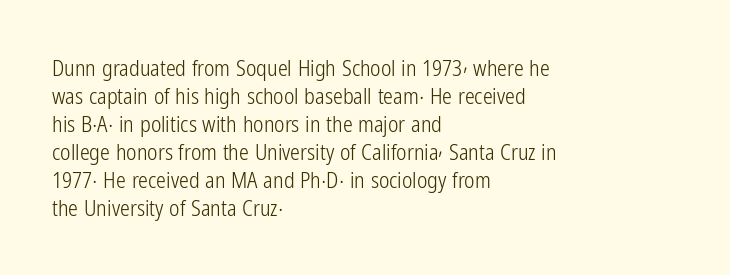
Q: Is the text bold? A: No.
Q: Is the text italic (slanted)? A: No, it is upright.
Q: Is the text underlined? A: No.
Q: How is the paragraph aligned? A: Left-aligned.
Q: Is the spacing between letters normal or unusually wide? A: Normal.
Q: Is the spacing between lines tight, normal or loose? A: Normal.
